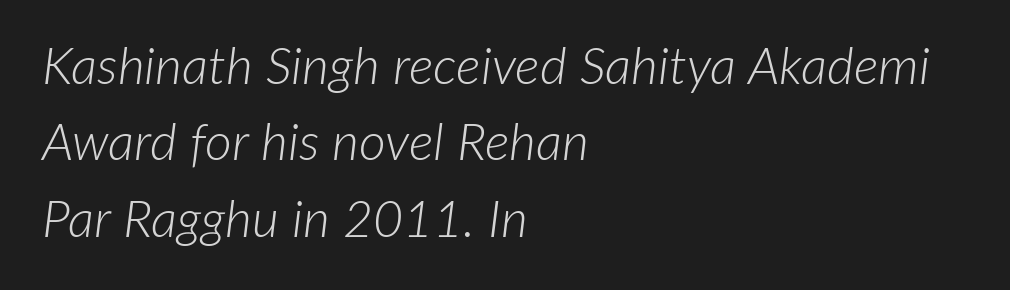
The image shows 52 px light type, italic (leaning right); set left-aligned, normal line spacing (1.47x), normal letter spacing, not underlined; low stroke contrast and a medium x-height.
